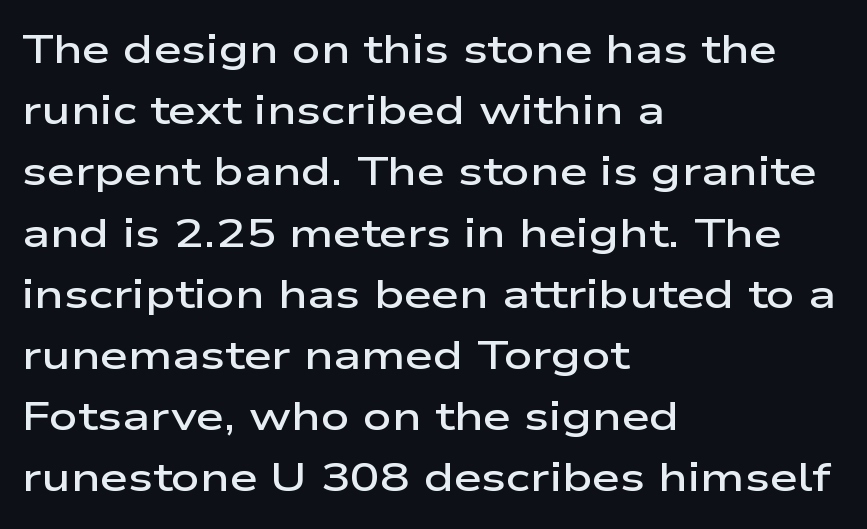
The image shows 40 px semibold, wide sans-serif type, upright; set left-aligned, normal line spacing (1.53x), normal letter spacing, not underlined; low stroke contrast and a medium x-height.
